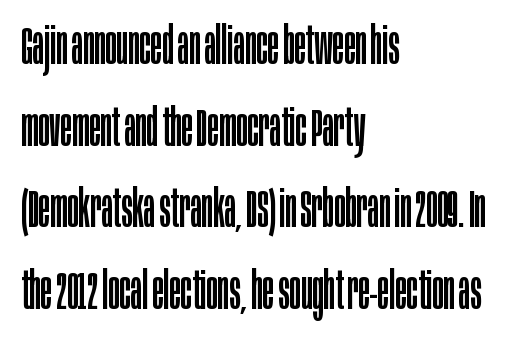
{"serif": "no", "italic": "no", "bold": "no", "weight": "regular", "width": "condensed", "stroke_contrast": "low", "x_height": "large", "monospaced": "no", "underline": "no", "align": "left", "line_spacing": "normal", "line_spacing_ratio": 1.54, "letter_spacing": "normal", "letter_spacing_em": 0.0, "glyph_px": 53}
